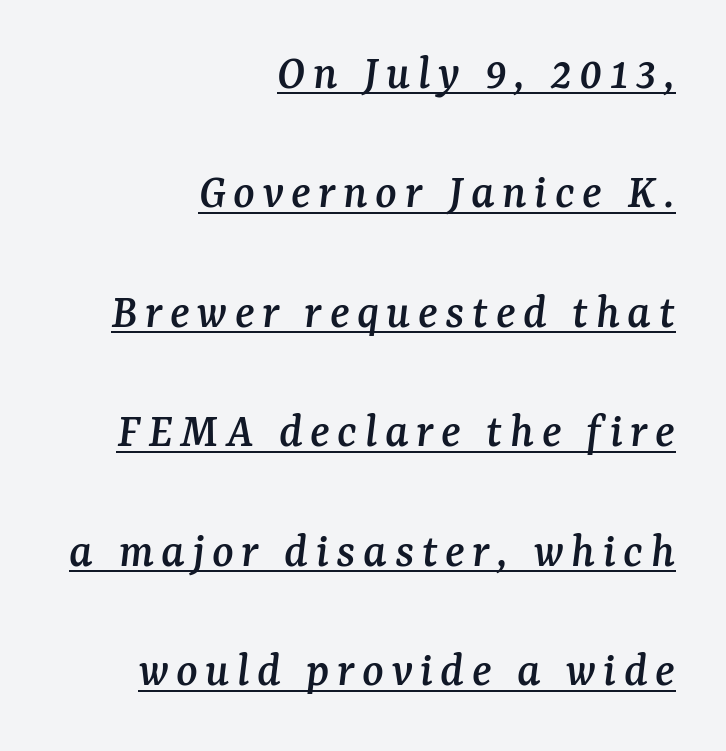
Q: Is the text italic (slanted)? A: Yes, it leans right by about 7 degrees.
Q: Is the typeface a serif or a sans-serif typeface? A: Serif.
Q: Is the text underlined? A: Yes.
Q: How is the paragraph aligned? A: Right-aligned.
Q: Is the spacing between lines tight, normal or loose? A: Loose.
Q: Width (condensed, normal, or wide)? A: Normal.
Q: Stroke contrast? A: Medium.
Q: x-height? A: Medium.
Q: Monospaced? A: No.
